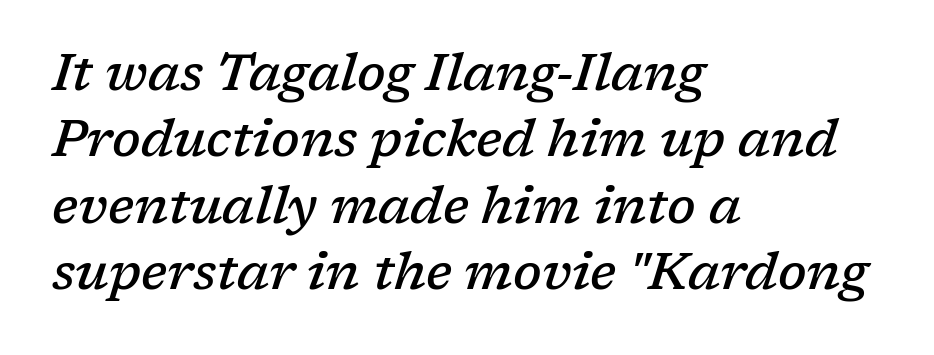
Q: Is the text bold? A: Semi-bold.
Q: Is the text italic (slanted)? A: Yes, it leans right by about 17 degrees.
Q: Is the typeface a serif or a sans-serif typeface? A: Serif.
Q: Is the text underlined? A: No.
Q: How is the paragraph aligned? A: Left-aligned.
Q: Is the spacing between letters normal or unusually wide? A: Normal.
Q: Is the spacing between lines tight, normal or loose? A: Normal.
Q: Width (condensed, normal, or wide)? A: Normal.
Q: Stroke contrast? A: Low.
Q: x-height? A: Medium.
Q: Monospaced? A: No.
